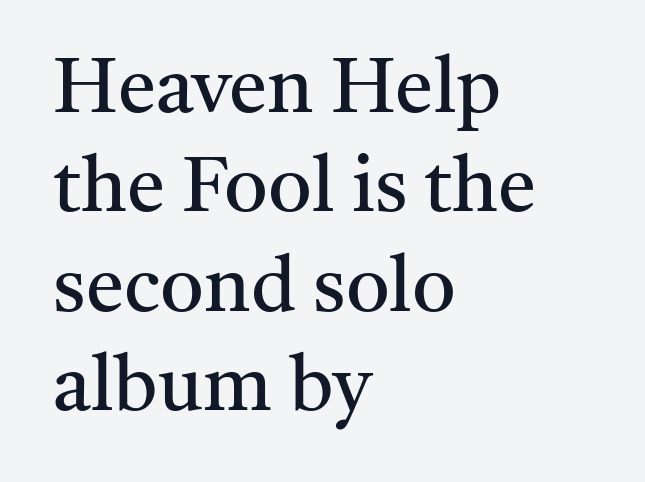
The image shows 77 px regular-weight serif type, upright; set left-aligned, normal line spacing (1.29x), normal letter spacing, not underlined; medium stroke contrast and a medium x-height.
